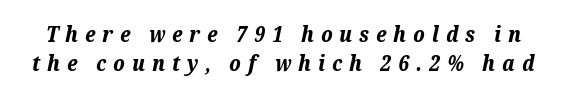
{"italic": "yes", "lean": "right", "slant_degrees": 12, "bold": "yes", "underline": "no", "line_spacing": "normal", "line_spacing_ratio": 1.4, "letter_spacing": "wide", "letter_spacing_em": 0.33, "glyph_px": 21}
